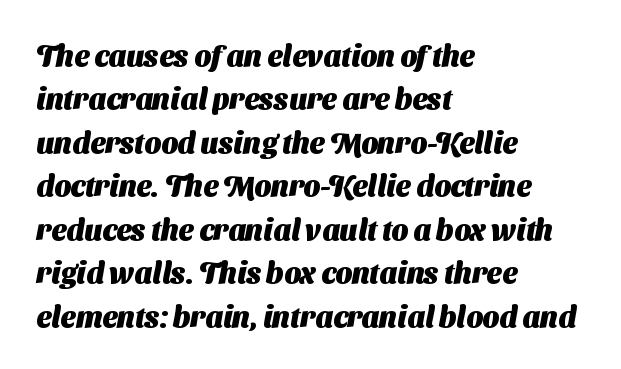
The image shows 29 px heavy sans-serif type; set left-aligned, normal line spacing (1.5x), normal letter spacing, not underlined; medium stroke contrast and a medium x-height.
